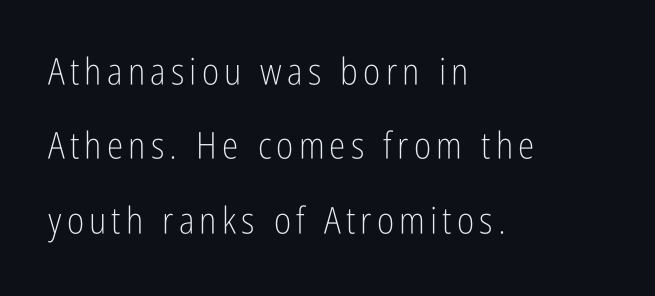
No heavy texture on the line: the type isn't bold. I'd call this a sans setting — the letters go barefoot. Vertical strokes here are truly vertical. The setting favours the left margin, as ordinary paragraphs usually do. Decoration check: the copy has no underline. Is this a fixed-width face? No — the glyphs have proportional, varying widths.
